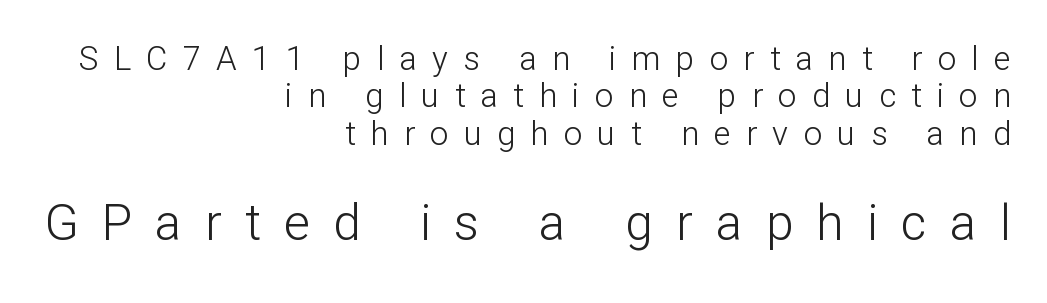
The image shows 50 px light sans-serif type, upright; set right-aligned, tight line spacing (1.13x), unusually wide letter spacing (+0.46 em), not underlined; the second (bottom) block is 1.52x larger; low stroke contrast and a medium x-height.
